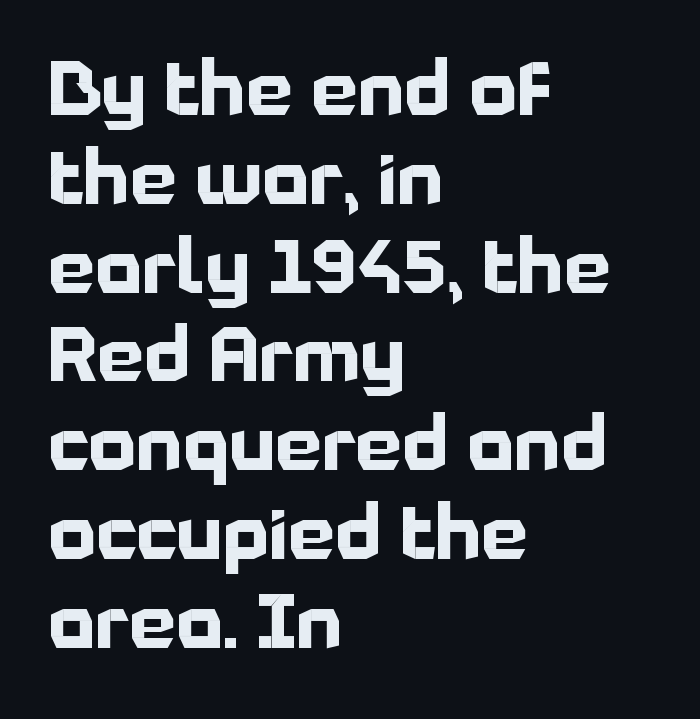
Serifs: no, the terminals of the letterforms are clean. Horizontally, the lines are justified to the leading edge only. Style check: upright. Summary of weight: heavy, a full bold. Proportional: the letters do not fall into vertical columns.
